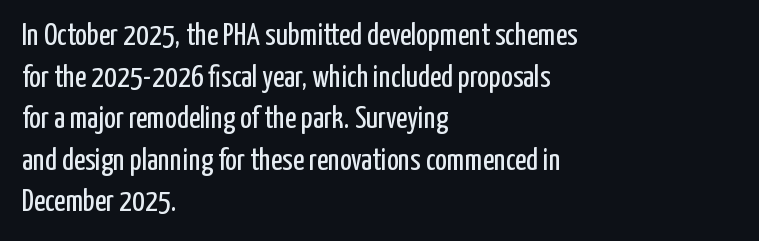
Q: Is the text bold? A: No.
Q: Is the text italic (slanted)? A: No, it is upright.
Q: Is the typeface a serif or a sans-serif typeface? A: Sans-serif.
Q: Is the text underlined? A: No.
Q: How is the paragraph aligned? A: Left-aligned.
Q: Is the spacing between letters normal or unusually wide? A: Normal.
Q: Is the spacing between lines tight, normal or loose? A: Normal.
Q: Width (condensed, normal, or wide)? A: Condensed.
Q: Stroke contrast? A: Low.
Q: x-height? A: Medium.
Q: Monospaced? A: No.
